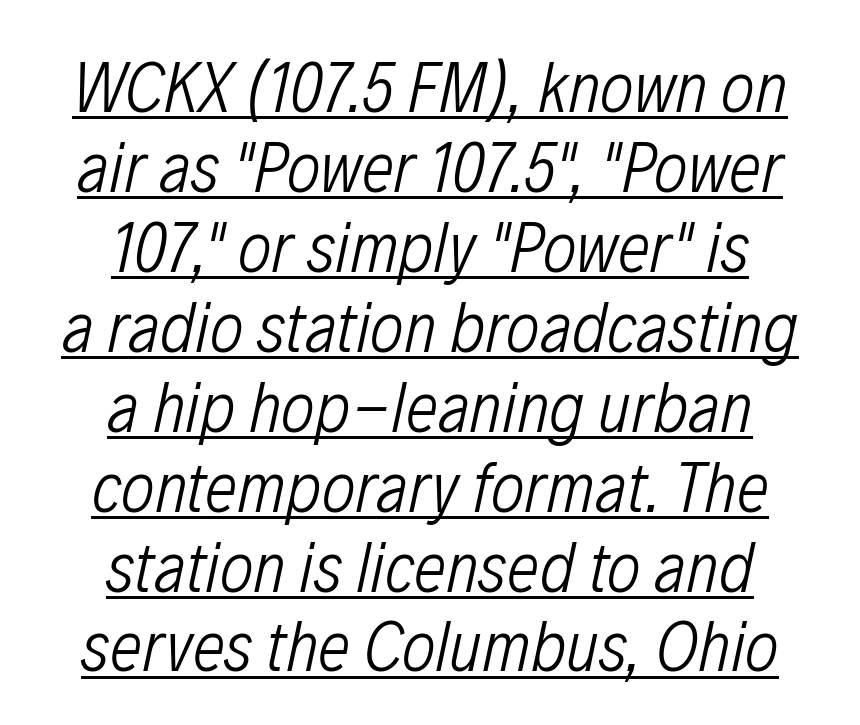
This sample has the flowing, uneven cadence of proportional lettering. Notice how a bar underscores the lettering throughout. You could barely slide anything between these rows. When letters slant like this, we call the style italic. Both edges are ragged and mirror each other, which tells us the setting is centered.
